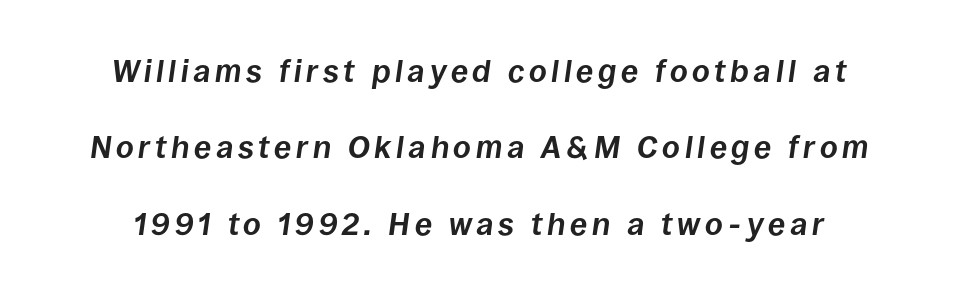
Is this a fixed-width face? No — the glyphs have proportional, varying widths. The face used here has a pronounced slope to its letters. The block of text is sparse from top to bottom, with ample space between rows. Does the weight exceed regular? Yes, all the way to bold.
